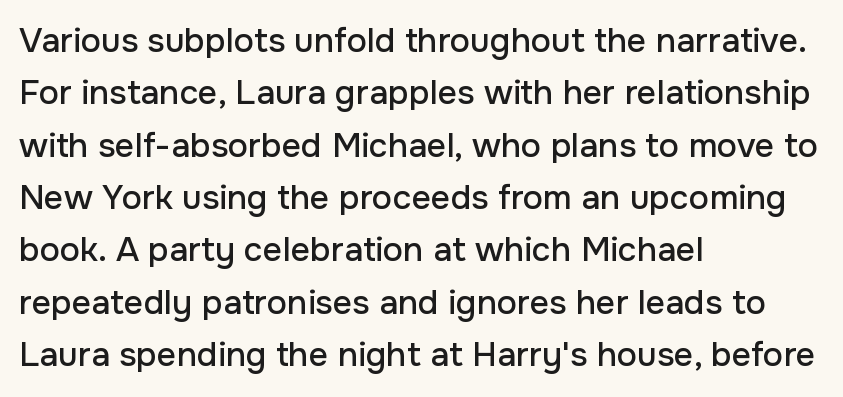
Note the varied advance widths — an 'i' is clearly narrower than an 'm'. Notice how the stems are strictly vertical — no italics here. Descender tails drop into unmarked territory. The designer left line spacing at the default. What stands out about the letter spacing? Nothing — it is the standard amount. Typeset ragged right — the left edge is the straight one.
